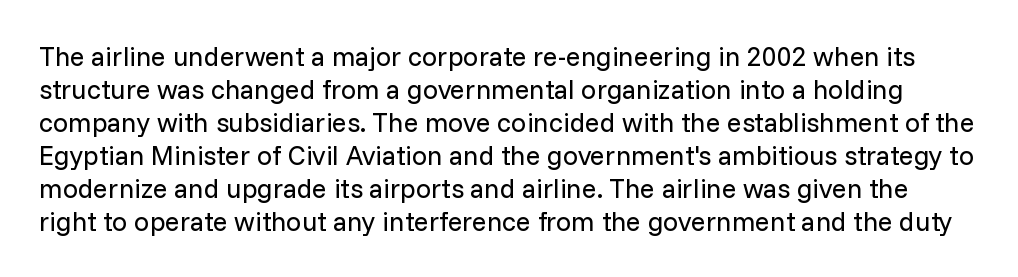
The image shows 27 px text type, upright; set line spacing 1.22x, normal letter spacing, not underlined.
